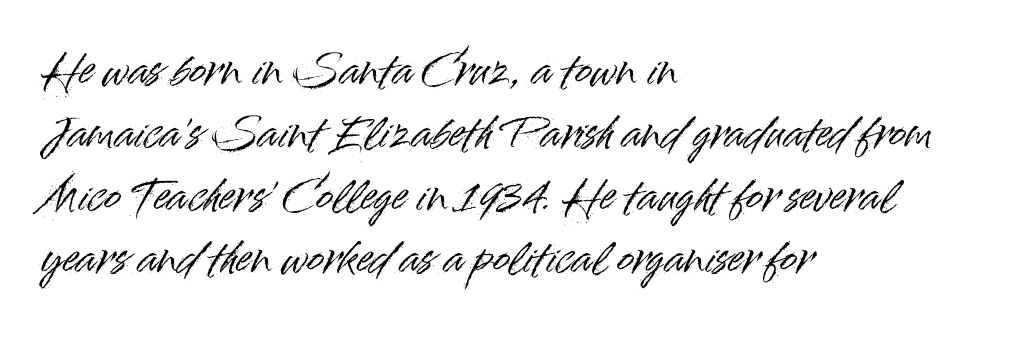
The image shows 40 px sans-serif type; set left-aligned, normal line spacing (1.57x), normal letter spacing, not underlined; high stroke contrast and a small x-height.
